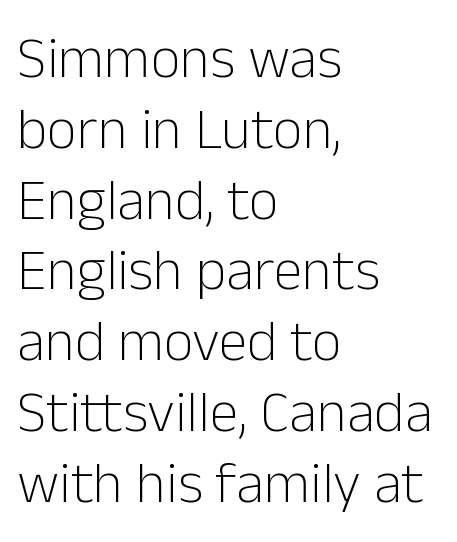
{"serif": "no", "italic": "no", "bold": "no", "weight": "light", "width": "normal", "stroke_contrast": "low", "x_height": "medium", "monospaced": "no", "underline": "no", "align": "left", "line_spacing_ratio": 1.22, "letter_spacing": "normal", "letter_spacing_em": 0.0, "glyph_px": 58}
